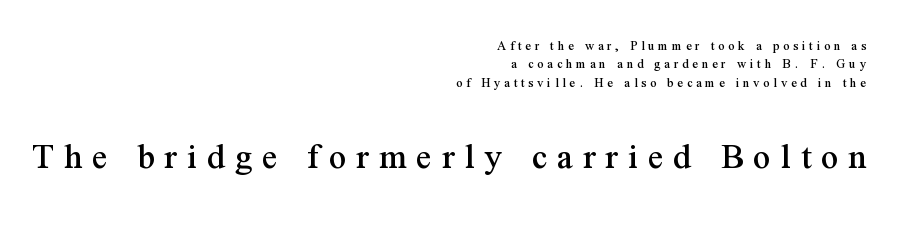
Q: Is the text italic (slanted)? A: No, it is upright.
Q: Is the typeface a serif or a sans-serif typeface? A: Serif.
Q: Is the text underlined? A: No.
Q: How is the paragraph aligned? A: Right-aligned.
Q: Is the spacing between letters normal or unusually wide? A: Unusually wide.
Q: Is the spacing between lines tight, normal or loose? A: Normal.
Q: Which block of text is set in a larger size, the first (top) or the second (bottom)? A: The second (bottom) one.
Q: Width (condensed, normal, or wide)? A: Normal.
Q: Stroke contrast? A: Medium.
Q: x-height? A: Medium.
Q: Monospaced? A: No.
